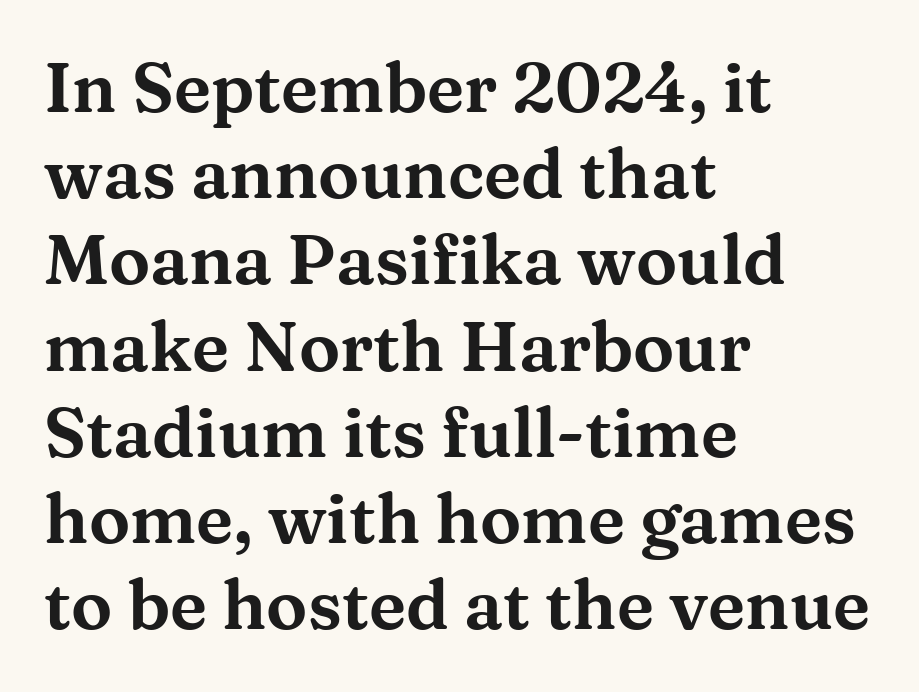
{"serif": "yes", "italic": "no", "width": "wide", "stroke_contrast": "medium", "x_height": "medium", "monospaced": "no", "underline": "no", "align": "left", "line_spacing": "normal", "line_spacing_ratio": 1.25, "letter_spacing": "normal", "letter_spacing_em": 0.0, "glyph_px": 69}
